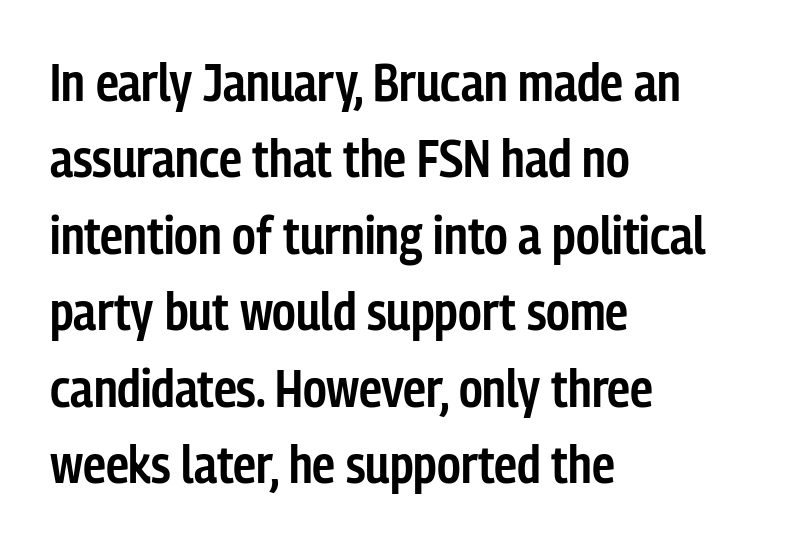
The image shows 52 px semibold, condensed sans-serif type, upright; set left-aligned, normal line spacing (1.47x), normal letter spacing, not underlined; low stroke contrast and a medium x-height.
